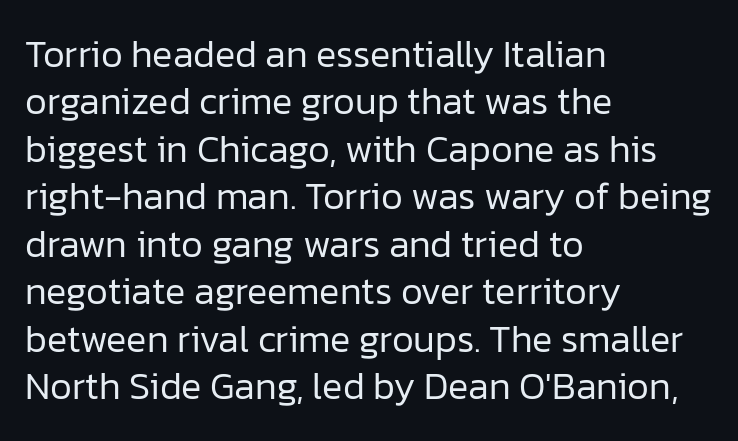
{"serif": "no", "italic": "no", "bold": "no", "weight": "regular", "width": "normal", "stroke_contrast": "low", "x_height": "medium", "monospaced": "no", "underline": "no", "align": "left", "line_spacing": "normal", "line_spacing_ratio": 1.25, "letter_spacing": "normal", "letter_spacing_em": 0.0, "glyph_px": 38}
